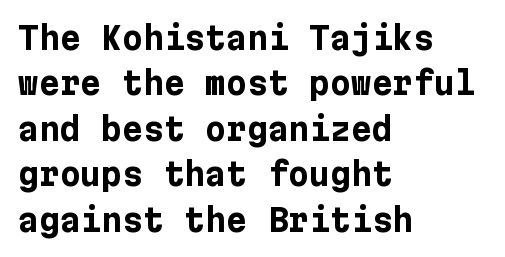
The image shows 32 px bold sans-serif type, upright; set left-aligned, normal line spacing (1.42x), normal letter spacing, not underlined; low stroke contrast and a medium x-height.
